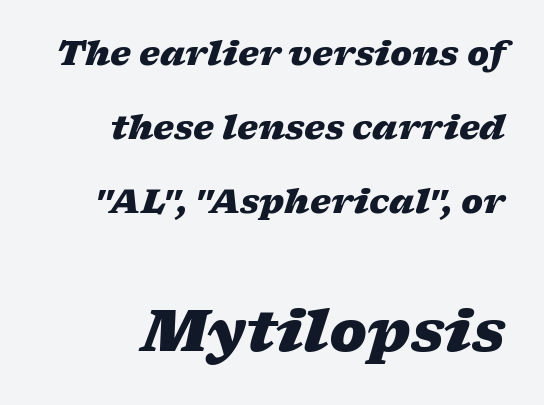
The image shows 57 px heavy, wide type, italic (leaning right); set right-aligned, loose line spacing (2.25x), normal letter spacing, not underlined; the second (bottom) block is 1.73x larger; low stroke contrast and a medium x-height.
